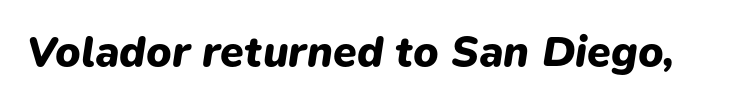
The image shows 43 px heavy type, italic (leaning right); set normal letter spacing, not underlined; low stroke contrast and a medium x-height.
